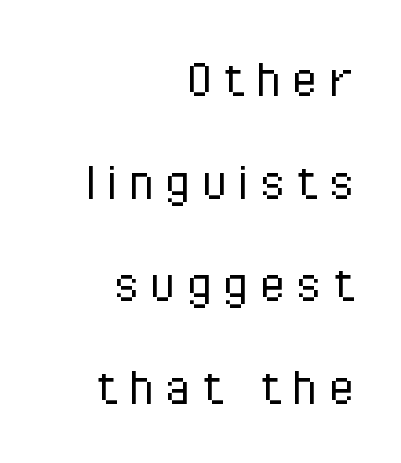
Q: Is the text bold? A: No.
Q: Is the text italic (slanted)? A: No, it is upright.
Q: Is the typeface a serif or a sans-serif typeface? A: Sans-serif.
Q: Is the text underlined? A: No.
Q: How is the paragraph aligned? A: Right-aligned.
Q: Width (condensed, normal, or wide)? A: Condensed.
Q: Stroke contrast? A: Low.
Q: x-height? A: Medium.
Q: Monospaced? A: No.
